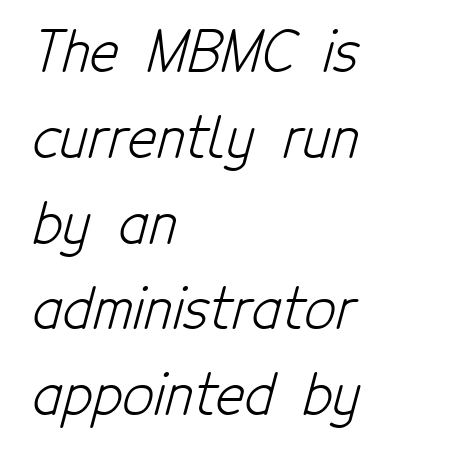
{"serif": "no", "bold": "no", "weight": "light", "width": "condensed", "stroke_contrast": "low", "x_height": "medium", "monospaced": "no", "underline": "no", "align": "left", "line_spacing": "normal", "line_spacing_ratio": 1.56, "letter_spacing": "normal", "letter_spacing_em": 0.0, "glyph_px": 55}
